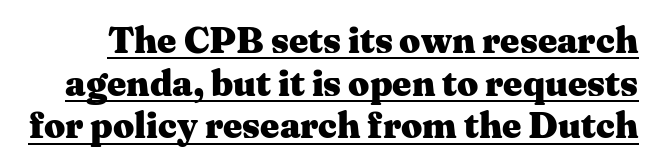
The image shows 37 px heavy, wide serif type, upright; set tight line spacing (1.15x), normal letter spacing, underlined; medium stroke contrast and a medium x-height.
